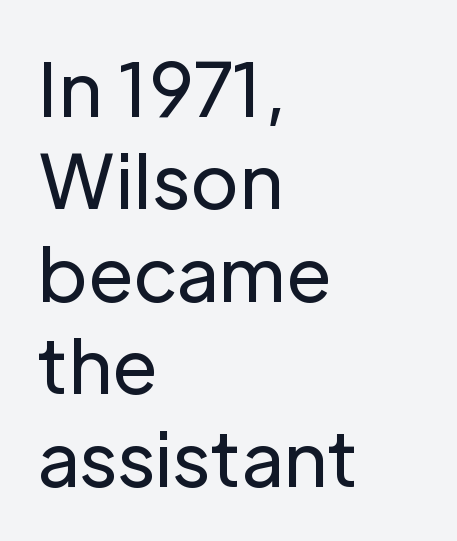
Does the lettering tilt? It doesn't — this is upright. Typeset ragged right — the left edge is the straight one. Proportional: the letters do not fall into vertical columns. In terms of letterspacing, this is plain default setting. A quiet, ordinary-to-light weight characterises the typeface. The letters carry no serifs — their stems end cleanly without finishing strokes.
